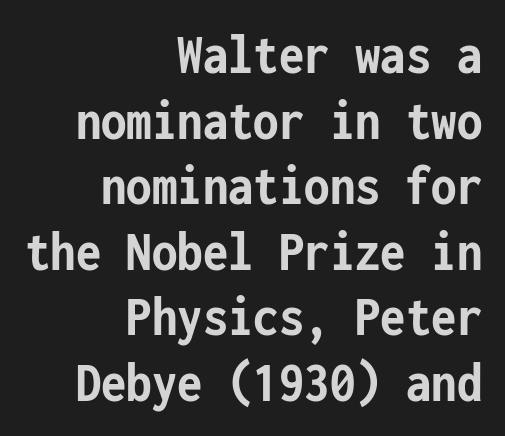
The image shows 58 px semibold, condensed sans-serif type, upright, monospaced; set right-aligned, tight line spacing (1.13x), normal letter spacing, not underlined; low stroke contrast and a medium x-height.
